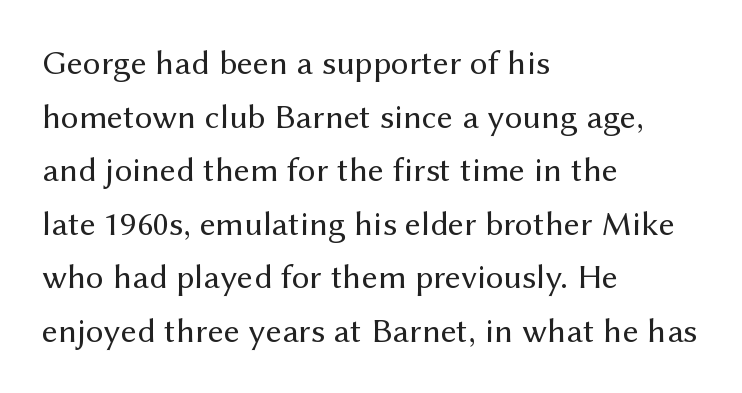
Spacing verdict: proportional, widths tailored to each character. Is the block centered? No — it sits flush against the left margin. Italic: no, the glyphs are upright roman. The strip under each line holds only bare page. The glyphs in this specimen are sans serif.
